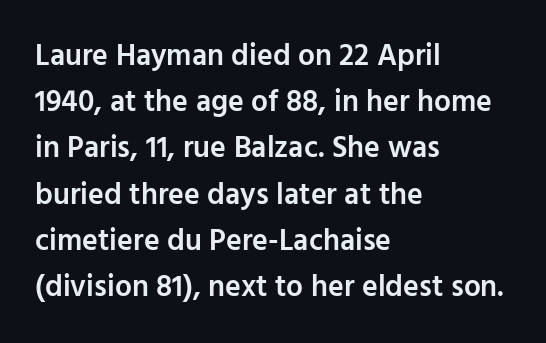
Q: Is the text bold? A: Semi-bold.
Q: Is the text italic (slanted)? A: No, it is upright.
Q: Is the typeface a serif or a sans-serif typeface? A: Sans-serif.
Q: Is the text underlined? A: No.
Q: How is the paragraph aligned? A: Left-aligned.
Q: Is the spacing between letters normal or unusually wide? A: Normal.
Q: Is the spacing between lines tight, normal or loose? A: Normal.
Q: Width (condensed, normal, or wide)? A: Normal.
Q: Stroke contrast? A: Low.
Q: x-height? A: Medium.
Q: Monospaced? A: No.
